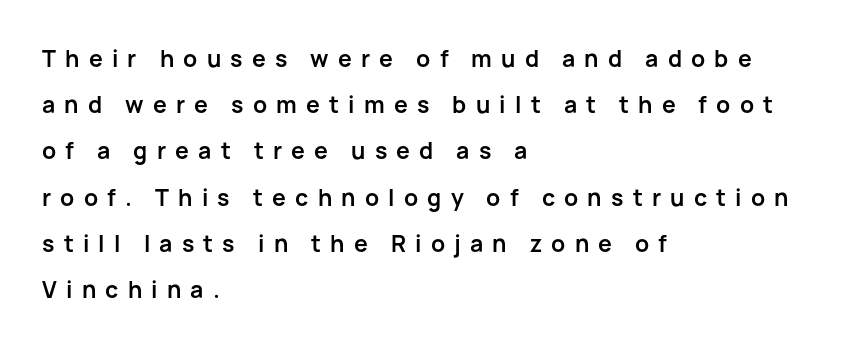
A full-strength bold gives these letters their thick strokes. Does extra space separate the letters? Yes, quite a lot of it. How would I describe the line gaps? Wide and relaxed. The lines in this sample share a left origin and differ only in where they stop. The foot of each line stays bare and open. The specimen reads as upright at a glance.
